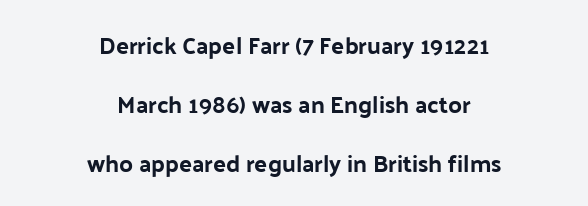
{"italic": "no", "bold": "yes", "underline": "no", "align": "center", "line_spacing": "loose", "line_spacing_ratio": 2.45, "letter_spacing": "normal", "letter_spacing_em": 0.0, "glyph_px": 24}
